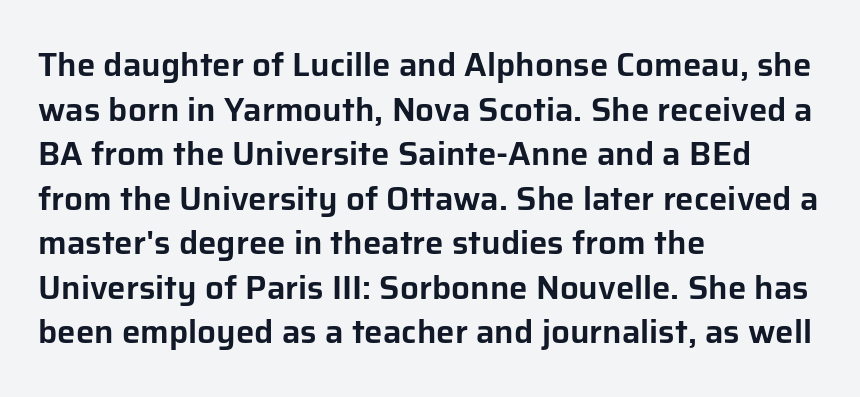
The image shows 33 px sans-serif type, upright; set left-aligned, normal line spacing (1.35x), normal letter spacing, not underlined; low stroke contrast and a medium x-height.
